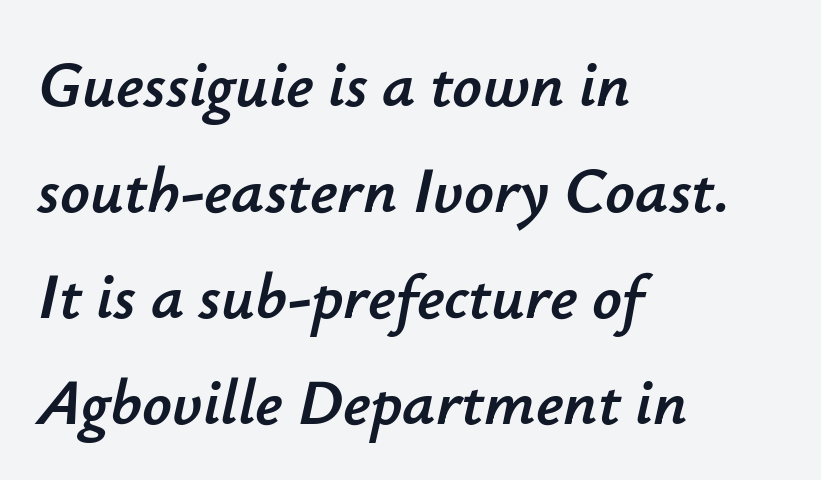
The image shows 65 px text type, italic (leaning right); set left-aligned, normal line spacing (1.63x), normal letter spacing, not underlined; low stroke contrast and a small x-height.
